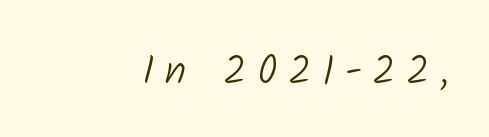
Words appear elongated and porous because spacing is wide. Spacing verdict: proportional, widths tailored to each character. The designer went with a sans here, leaving each stem footless. Compared with a typical body face, this is equally light or lighter still. Decoration check: the copy has no underline.
